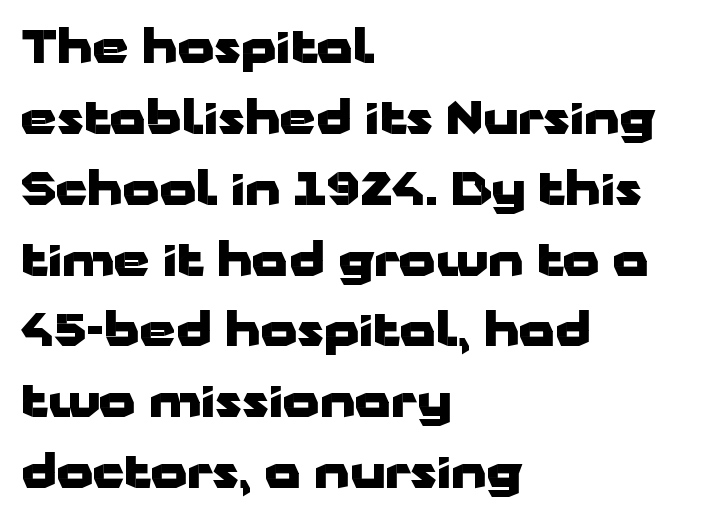
{"serif": "no", "italic": "no", "bold": "yes", "weight": "heavy", "width": "wide", "stroke_contrast": "low", "x_height": "medium", "monospaced": "no", "underline": "no", "align": "left", "line_spacing": "normal", "line_spacing_ratio": 1.54, "letter_spacing": "normal", "letter_spacing_em": 0.0, "glyph_px": 46}
